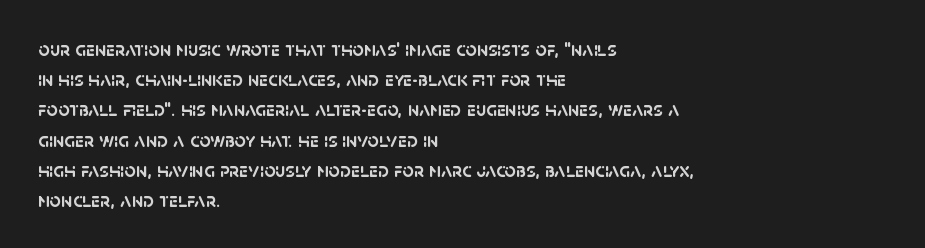
The image shows 20 px bold type; set left-aligned, normal line spacing (1.51x), normal letter spacing, not underlined.
